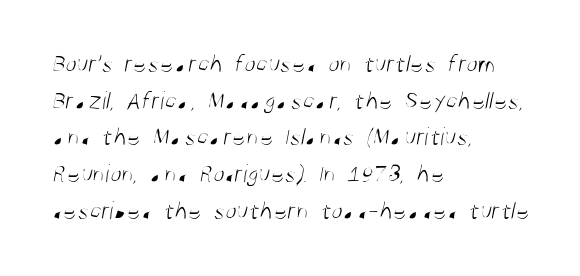
Q: Is the text bold? A: No.
Q: Is the text underlined? A: No.
Q: How is the paragraph aligned? A: Left-aligned.
Q: Is the spacing between letters normal or unusually wide? A: Normal.
Q: Is the spacing between lines tight, normal or loose? A: Normal.
